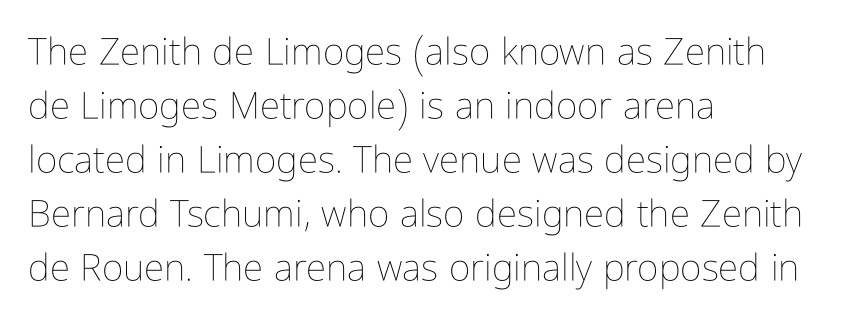
The image shows 37 px thin, condensed type, upright; set left-aligned, normal line spacing (1.46x), normal letter spacing, not underlined; low stroke contrast and a medium x-height.
